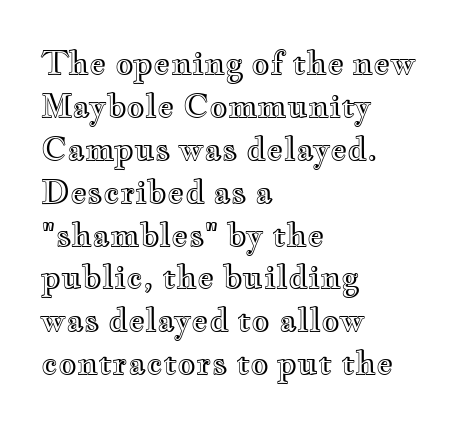
The compositor pushed each line to the left boundary. The letters stand upright; this is a roman face. Is this a fixed-width face? No — the glyphs have proportional, varying widths. Leading matches the norm, producing a regular column. Underlining? Definitely not there.
